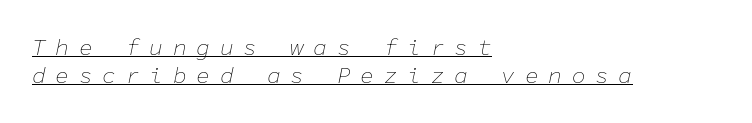
The image shows 23 px text type, italic (leaning right); set left-aligned, line spacing 1.23x, unusually wide letter spacing (+0.42 em), underlined.
